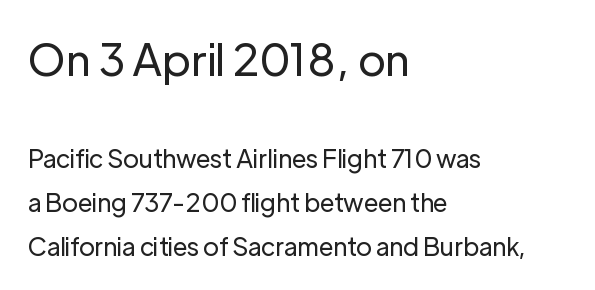
These glyphs show unthickened strokes, regular width or finer. I'd call this a sans setting — the letters go barefoot. Is this a fixed-width face? No — the glyphs have proportional, varying widths. Nobody drew a line under any word here.
